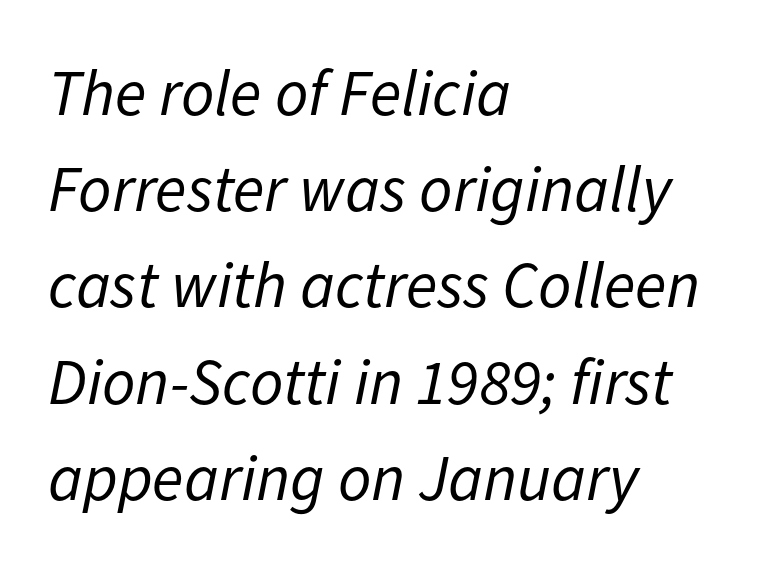
{"italic": "yes", "lean": "right", "slant_degrees": 11, "bold": "no", "weight": "regular", "width": "normal", "stroke_contrast": "low", "x_height": "medium", "monospaced": "no", "underline": "no", "align": "left", "line_spacing": "normal", "line_spacing_ratio": 1.48, "letter_spacing": "normal", "letter_spacing_em": 0.0, "glyph_px": 65}
